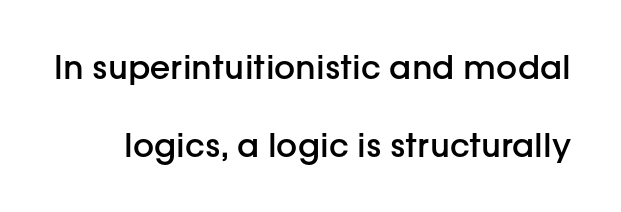
Q: Is the text bold? A: Semi-bold.
Q: Is the text italic (slanted)? A: No, it is upright.
Q: Is the typeface a serif or a sans-serif typeface? A: Sans-serif.
Q: Is the text underlined? A: No.
Q: Is the spacing between letters normal or unusually wide? A: Normal.
Q: Is the spacing between lines tight, normal or loose? A: Loose.
Q: Width (condensed, normal, or wide)? A: Normal.
Q: Stroke contrast? A: Low.
Q: x-height? A: Medium.
Q: Monospaced? A: No.
